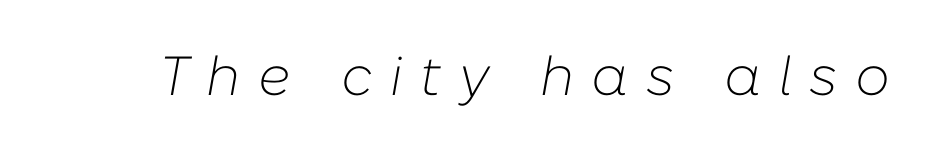
{"italic": "yes", "lean": "right", "slant_degrees": 10, "bold": "no", "weight": "light", "width": "normal", "stroke_contrast": "low", "x_height": "medium", "monospaced": "no", "underline": "no", "letter_spacing": "wide", "letter_spacing_em": 0.32, "glyph_px": 55}
